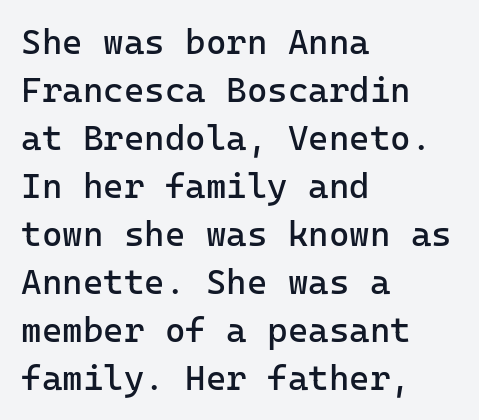
The image shows 35 px regular-weight sans-serif type, upright, monospaced; set left-aligned, normal line spacing (1.37x), normal letter spacing, not underlined; low stroke contrast and a medium x-height.
